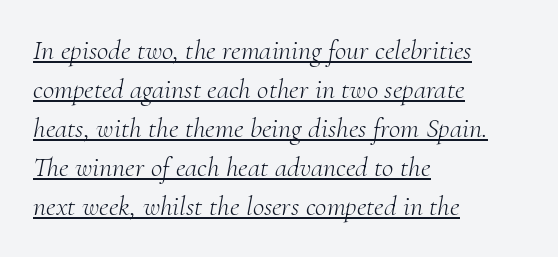
The image shows 28 px light serif type, italic (leaning right); set left-aligned, normal line spacing (1.39x), normal letter spacing, underlined; medium stroke contrast and a small x-height.
